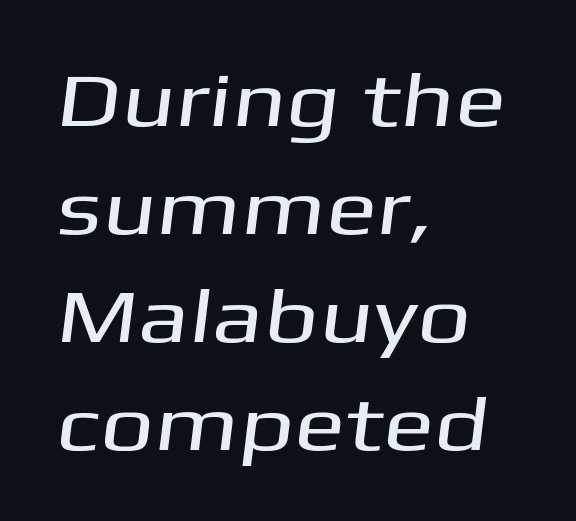
The image shows 76 px wide sans-serif type; set left-aligned, normal line spacing (1.42x), normal letter spacing, not underlined; medium stroke contrast and a medium x-height.
